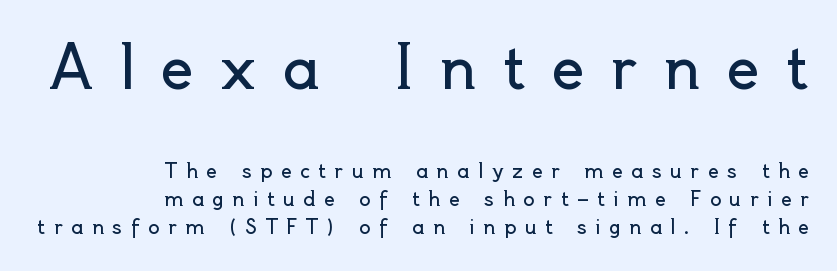
The image shows 58 px regular-weight sans-serif type, upright; set right-aligned, normal line spacing (1.45x), unusually wide letter spacing (+0.45 em), not underlined; the first (top) block is 3.05x larger; a small x-height.
